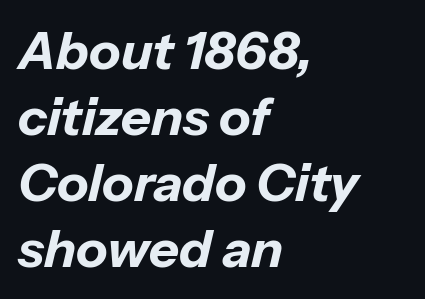
{"italic": "yes", "lean": "right", "slant_degrees": 13, "bold": "yes", "weight": "bold", "width": "normal", "stroke_contrast": "low", "x_height": "medium", "monospaced": "no", "underline": "no", "align": "left", "line_spacing": "normal", "line_spacing_ratio": 1.27, "letter_spacing": "normal", "letter_spacing_em": 0.0, "glyph_px": 52}
